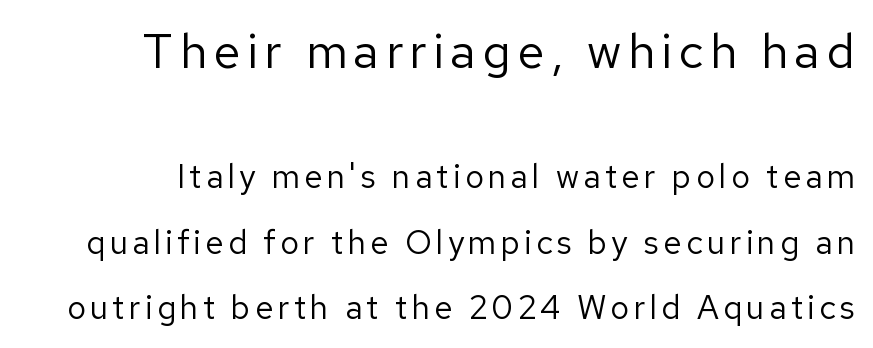
Q: Is the text bold? A: No.
Q: Is the text italic (slanted)? A: No, it is upright.
Q: Is the typeface a serif or a sans-serif typeface? A: Sans-serif.
Q: Is the text underlined? A: No.
Q: Is the spacing between lines tight, normal or loose? A: Loose.
Q: Which block of text is set in a larger size, the first (top) or the second (bottom)? A: The first (top) one.
Q: Width (condensed, normal, or wide)? A: Normal.
Q: Stroke contrast? A: Low.
Q: x-height? A: Medium.
Q: Monospaced? A: No.
